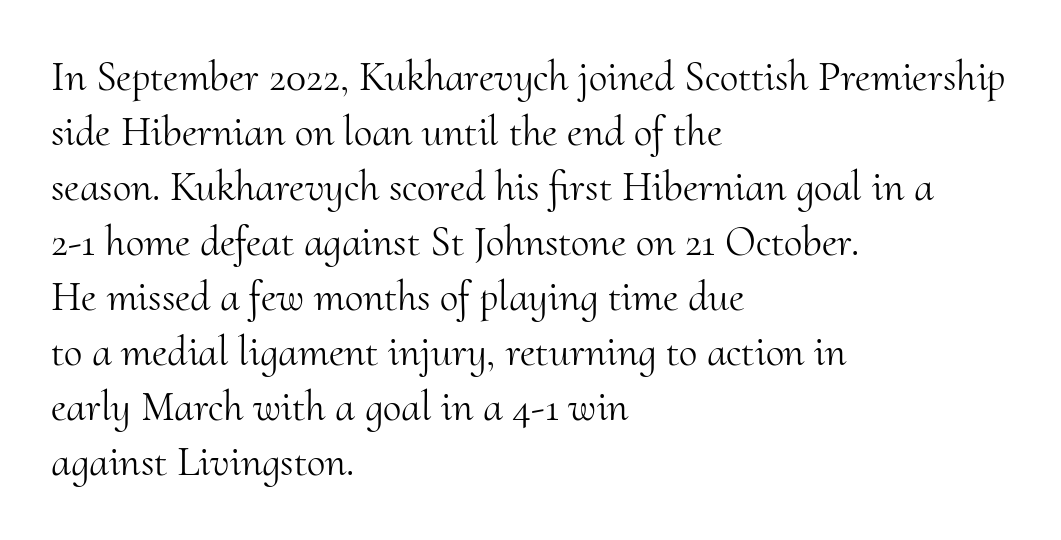
The image shows 42 px light serif type, upright; set left-aligned, normal line spacing (1.31x), normal letter spacing, not underlined; medium stroke contrast and a small x-height.
